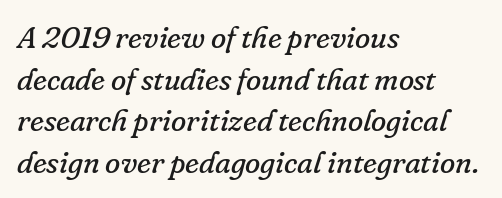
{"serif": "yes", "italic": "yes", "lean": "right", "slant_degrees": 16, "bold": "no", "weight": "regular", "width": "normal", "stroke_contrast": "low", "x_height": "small", "monospaced": "no", "underline": "no", "align": "left", "line_spacing": "normal", "line_spacing_ratio": 1.34, "letter_spacing": "normal", "letter_spacing_em": 0.0, "glyph_px": 31}
